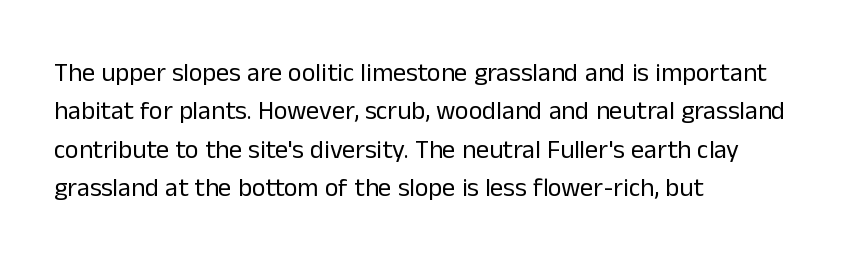
The image shows 26 px text type, upright; set left-aligned, normal line spacing (1.48x), normal letter spacing, not underlined.
